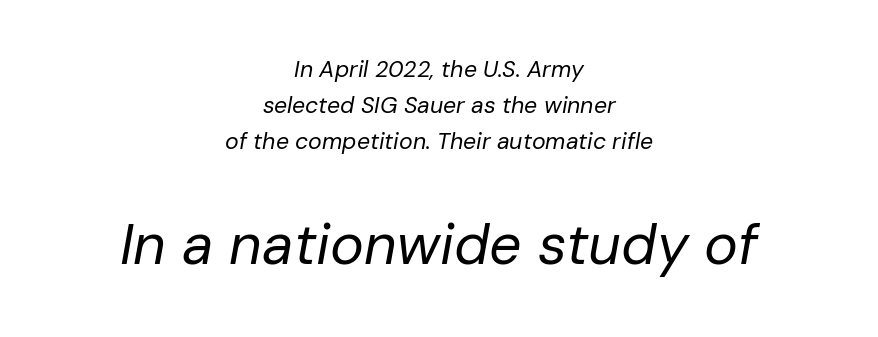
Q: Is the text bold? A: No.
Q: Is the text italic (slanted)? A: Yes, it leans right by about 10 degrees.
Q: Is the text underlined? A: No.
Q: How is the paragraph aligned? A: Centered.
Q: Is the spacing between letters normal or unusually wide? A: Normal.
Q: Is the spacing between lines tight, normal or loose? A: Normal.
Q: Which block of text is set in a larger size, the first (top) or the second (bottom)? A: The second (bottom) one.
Q: Width (condensed, normal, or wide)? A: Normal.
Q: Stroke contrast? A: Low.
Q: x-height? A: Medium.
Q: Monospaced? A: No.
